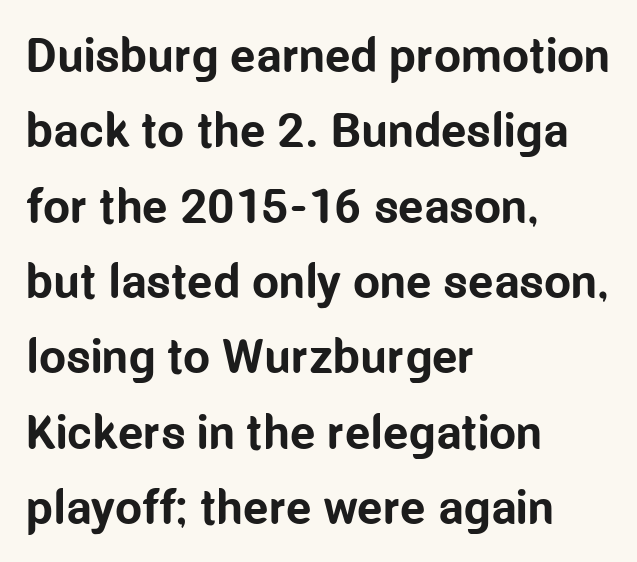
{"serif": "no", "italic": "no", "bold": "yes", "weight": "bold", "width": "condensed", "stroke_contrast": "low", "x_height": "medium", "monospaced": "no", "underline": "no", "align": "left", "line_spacing": "normal", "line_spacing_ratio": 1.57, "letter_spacing": "normal", "letter_spacing_em": 0.0, "glyph_px": 48}
